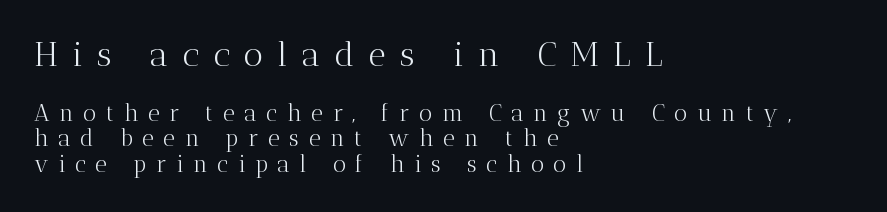
{"serif": "yes", "italic": "no", "bold": "no", "weight": "light", "width": "normal", "stroke_contrast": "medium", "x_height": "medium", "monospaced": "no", "underline": "no", "align": "left", "line_spacing": "tight", "line_spacing_ratio": 1.11, "letter_spacing": "wide", "letter_spacing_em": 0.42, "larger_block": "first", "size_ratio": 1.48, "glyph_px": 34}
